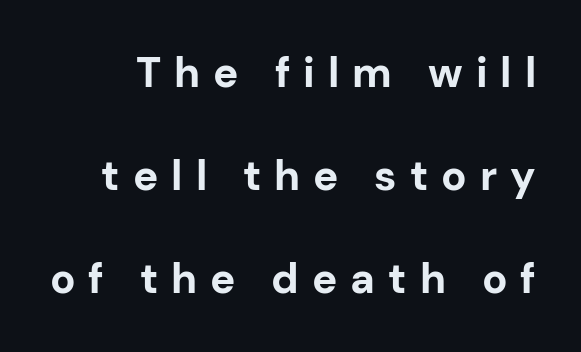
The image shows 42 px bold sans-serif type, upright; set loose line spacing (2.45x), unusually wide letter spacing (+0.31 em), not underlined; low stroke contrast and a medium x-height.
